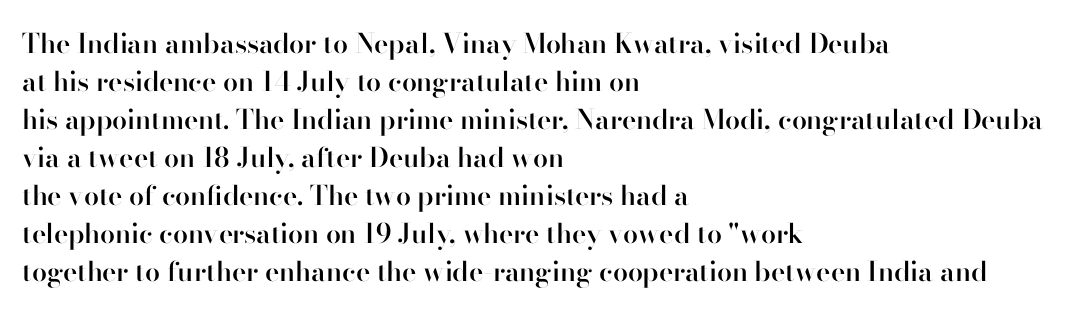
The lines sit at an ordinary, default distance from one another. Compared with typical body copy, the letter spacing here is the same. Casual observation: everything's shoved over to the left. The lettering stays uniformly vertical, giving the passage a roman look.
